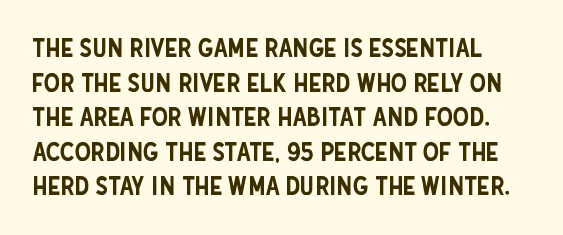
{"italic": "no", "underline": "no", "line_spacing": "normal", "line_spacing_ratio": 1.33, "letter_spacing": "normal", "letter_spacing_em": 0.0, "glyph_px": 26}
